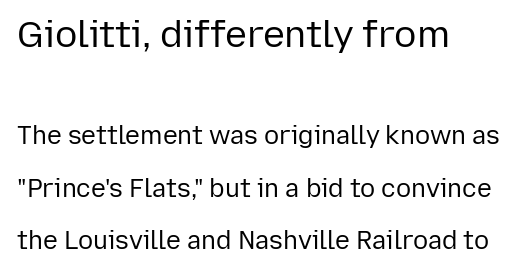
Line spacing here is loose. Top chunk: large. Bottom chunk: small. Heft: none added — not bold. Does extra space separate the letters? No, they use regular spacing.
